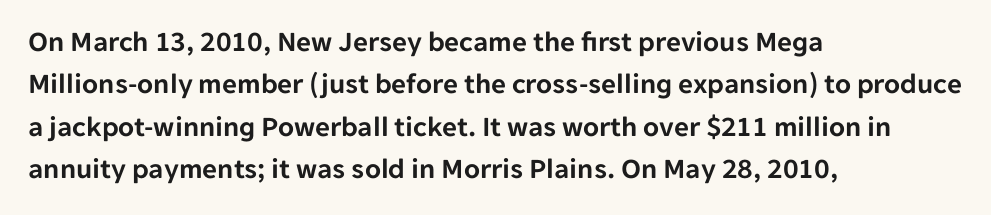
{"serif": "no", "italic": "no", "width": "normal", "stroke_contrast": "low", "x_height": "medium", "monospaced": "no", "underline": "no", "align": "left", "line_spacing": "normal", "line_spacing_ratio": 1.46, "letter_spacing": "normal", "letter_spacing_em": 0.0, "glyph_px": 29}
